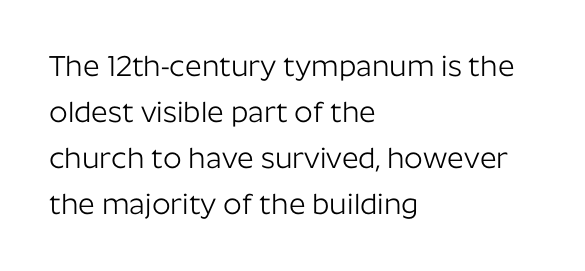
Compared with typical paragraphs, the rows here are spaced about the same. A clean baseline with only descenders dipping below it. You could not count columns in this text — the font is proportionally spaced. In terms of posture, this sample is upright. This is sans-serif lettering, the kind often seen on screens and signage.
